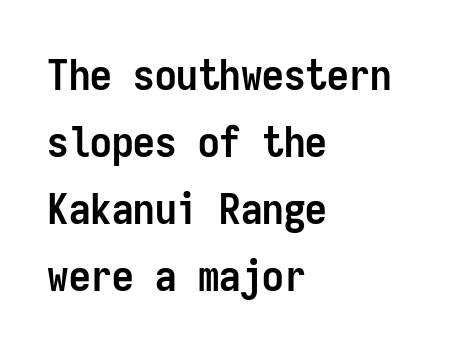
{"serif": "no", "italic": "no", "bold": "yes", "weight": "semibold", "width": "condensed", "stroke_contrast": "low", "x_height": "medium", "monospaced": "yes", "underline": "no", "align": "left", "line_spacing": "normal", "line_spacing_ratio": 1.56, "letter_spacing": "normal", "letter_spacing_em": 0.0, "glyph_px": 43}
